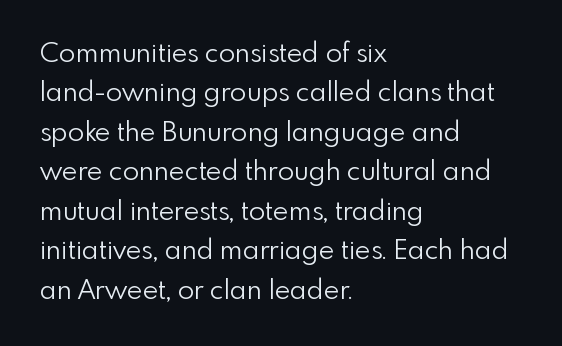
The image shows 27 px text type, upright; set left-aligned, normal line spacing (1.46x), normal letter spacing, not underlined.
